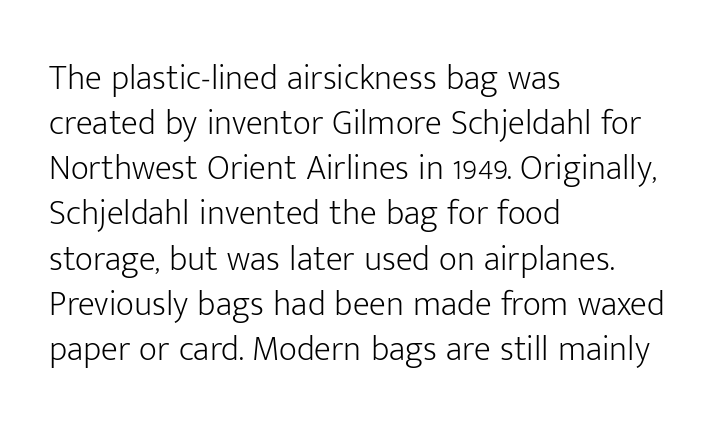
The image shows 35 px light sans-serif type, upright; set left-aligned, normal line spacing (1.29x), normal letter spacing, not underlined; low stroke contrast and a medium x-height.
